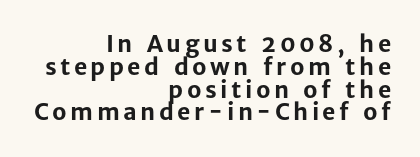
Q: Is the text bold? A: Yes.
Q: Is the text italic (slanted)? A: No, it is upright.
Q: Is the text underlined? A: No.
Q: How is the paragraph aligned? A: Right-aligned.
Q: Is the spacing between lines tight, normal or loose? A: Tight.
